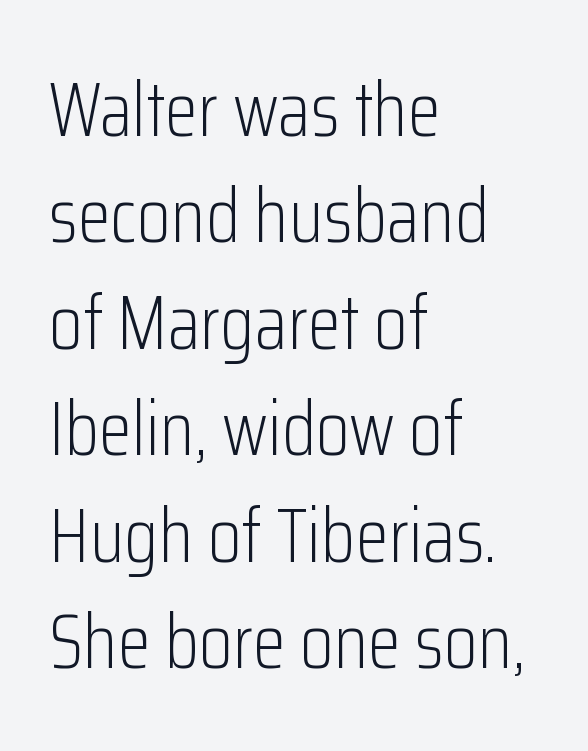
The image shows 76 px light, condensed sans-serif type, upright; set left-aligned, normal line spacing (1.4x), normal letter spacing, not underlined; low stroke contrast and a medium x-height.
